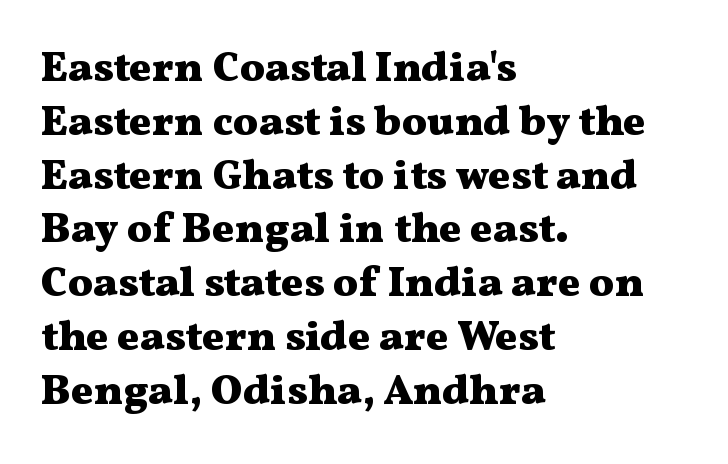
If you drew a ruler down the left edge, every line would touch it. A typesetter would mark this as roman, not italic. The font is running at its bold setting. What kind of face is this? One with serifs.
